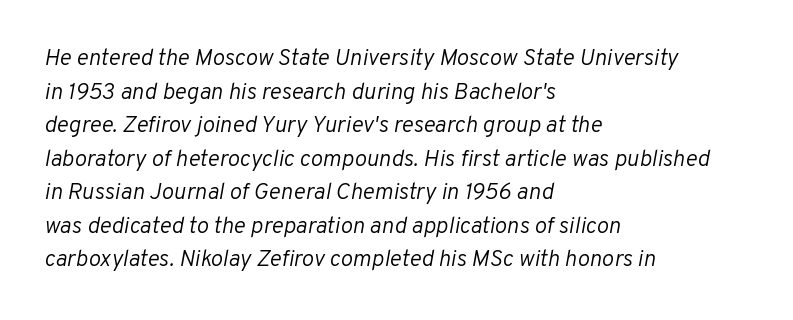
The image shows 23 px text type, italic (leaning right); set left-aligned, normal line spacing (1.46x), normal letter spacing, not underlined.
